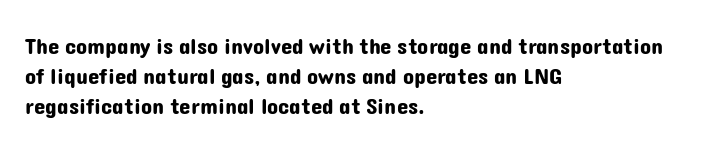
The image shows 23 px text type, upright; set left-aligned, normal line spacing (1.3x), normal letter spacing, not underlined.
